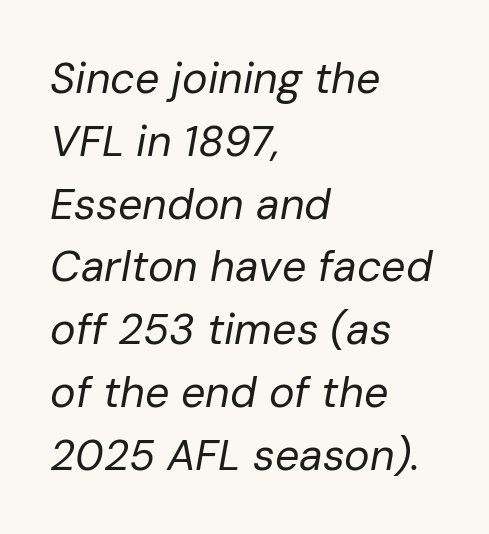
Q: Is the text bold? A: No.
Q: Is the text italic (slanted)? A: Yes, it leans right by about 10 degrees.
Q: Is the text underlined? A: No.
Q: How is the paragraph aligned? A: Left-aligned.
Q: Is the spacing between letters normal or unusually wide? A: Normal.
Q: Is the spacing between lines tight, normal or loose? A: Normal.
Q: Width (condensed, normal, or wide)? A: Normal.
Q: Stroke contrast? A: Low.
Q: x-height? A: Medium.
Q: Monospaced? A: No.
